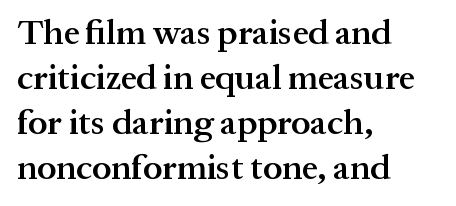
{"serif": "yes", "italic": "no", "bold": "semi", "weight": "semibold", "width": "normal", "stroke_contrast": "medium", "x_height": "medium", "monospaced": "no", "underline": "no", "align": "left", "line_spacing": "normal", "line_spacing_ratio": 1.29, "letter_spacing": "normal", "letter_spacing_em": 0.0, "glyph_px": 35}
